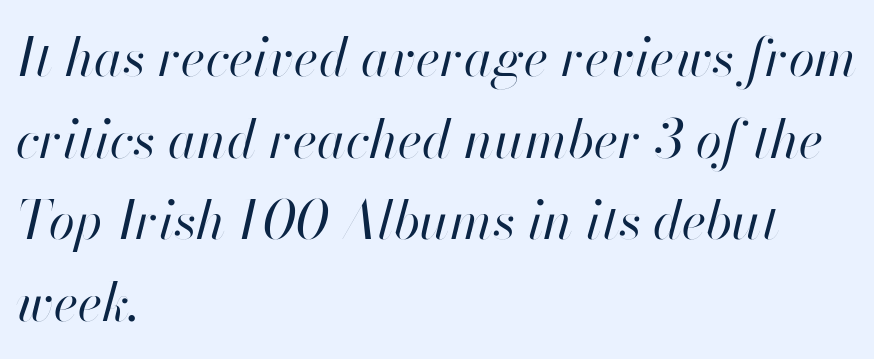
The image shows 53 px regular-weight type, italic (leaning right); set left-aligned, normal line spacing (1.54x), normal letter spacing, not underlined; high stroke contrast and a small x-height.
